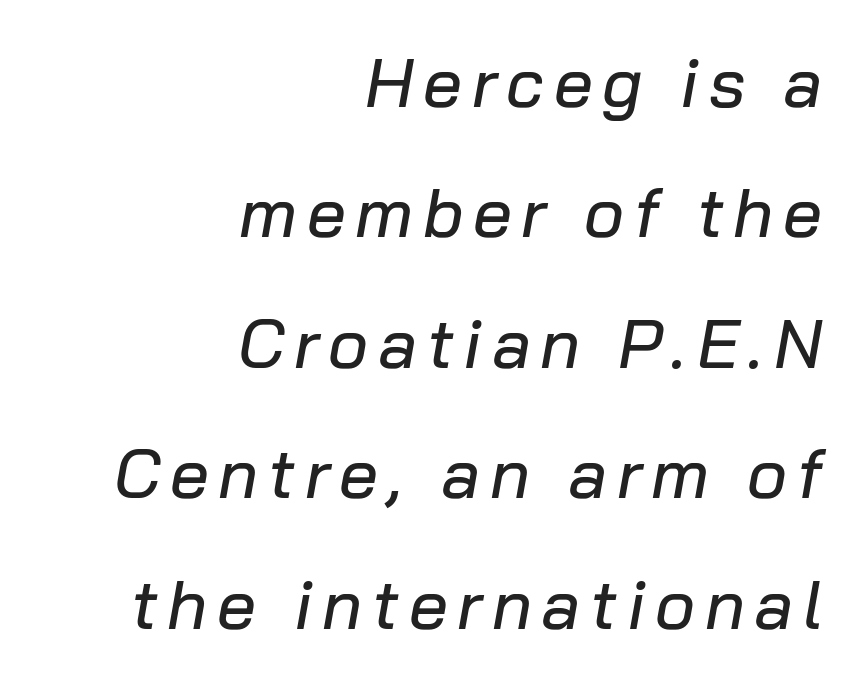
{"italic": "yes", "lean": "right", "slant_degrees": 10, "width": "normal", "stroke_contrast": "low", "x_height": "medium", "monospaced": "no", "underline": "no", "align": "right", "line_spacing_ratio": 1.89, "glyph_px": 69}
